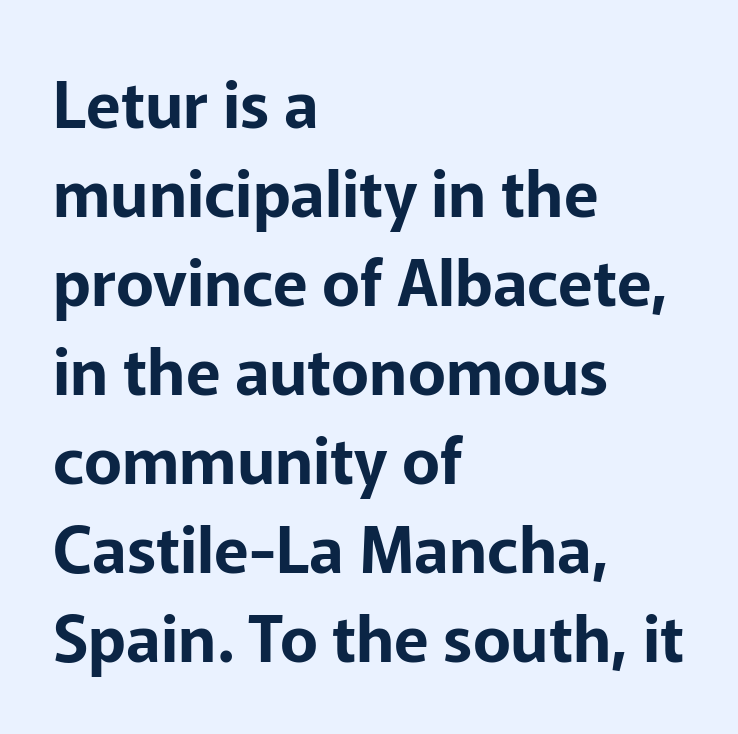
Q: Is the text italic (slanted)? A: No, it is upright.
Q: Is the typeface a serif or a sans-serif typeface? A: Sans-serif.
Q: Is the text underlined? A: No.
Q: How is the paragraph aligned? A: Left-aligned.
Q: Is the spacing between letters normal or unusually wide? A: Normal.
Q: Is the spacing between lines tight, normal or loose? A: Normal.
Q: Width (condensed, normal, or wide)? A: Normal.
Q: Stroke contrast? A: Low.
Q: x-height? A: Medium.
Q: Monospaced? A: No.
